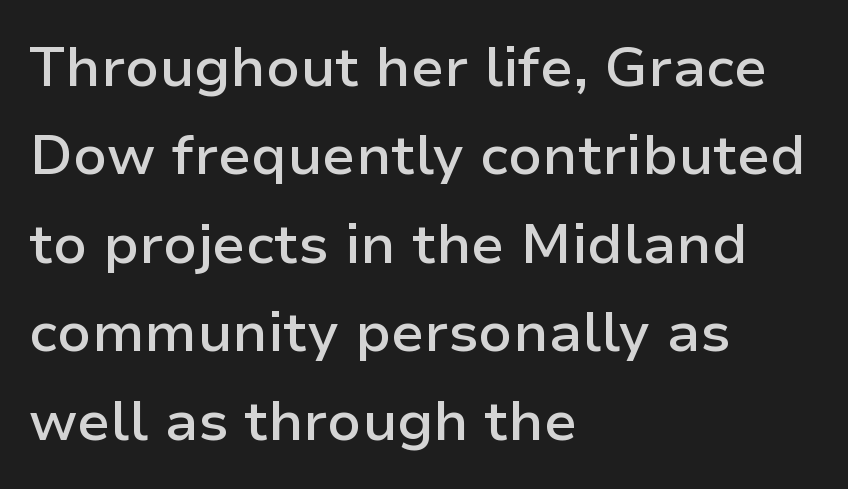
{"serif": "no", "italic": "no", "bold": "semi", "weight": "semibold", "width": "normal", "stroke_contrast": "low", "x_height": "medium", "monospaced": "no", "underline": "no", "align": "left", "line_spacing": "normal", "line_spacing_ratio": 1.58, "letter_spacing": "normal", "letter_spacing_em": 0.0, "glyph_px": 56}
